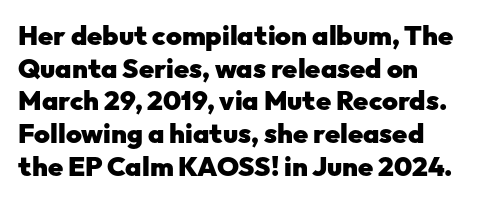
Each row of text sits above clean, open space. The specimen reads as upright at a glance. These lines keep a tight, regular rhythm from letter to letter. These words are printed bold, with thick strokes throughout.
